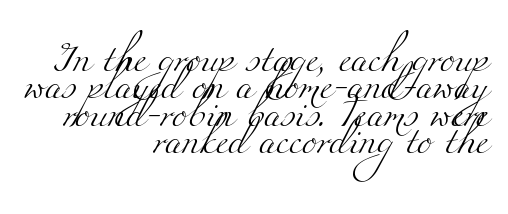
Words appear dense and cohesive because spacing is normal. Decoration check: the copy has no underline. Spacing verdict: proportional, widths tailored to each character. Students, observe: this is what under-led, compact text looks like.
